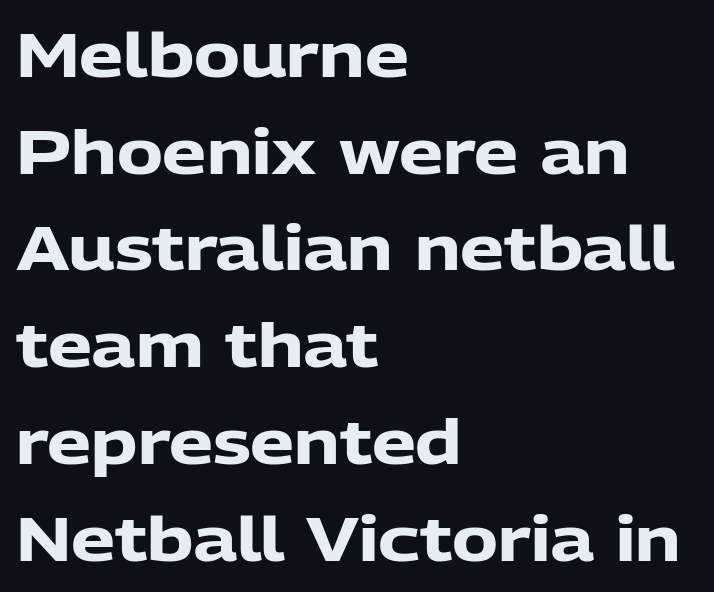
The image shows 62 px heavy sans-serif type, upright; set left-aligned, normal line spacing (1.56x), normal letter spacing, not underlined; low stroke contrast and a medium x-height.
